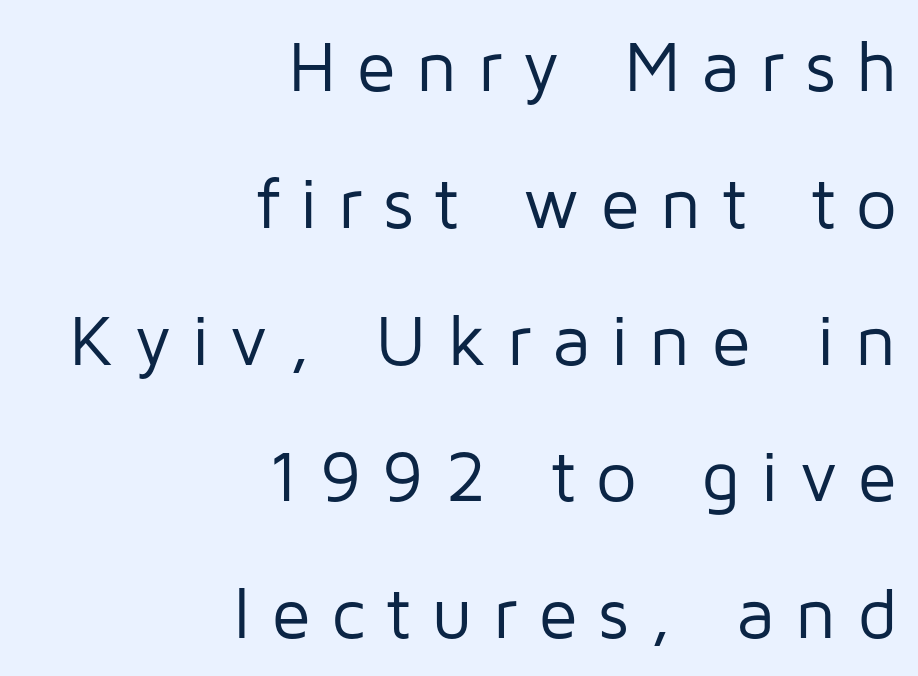
The passage is arranged like a letterhead date or caption credit — flush right. If you drew a line through each stem, it would be perfectly vertical. The face used here is a sans, in the tradition of grotesques and geometrics. Honestly, there is no underline to notice here at all. The font sits on the lighter half of the weight spectrum, regular included. Looks like regular typesetting: each glyph gets only the width it needs.
